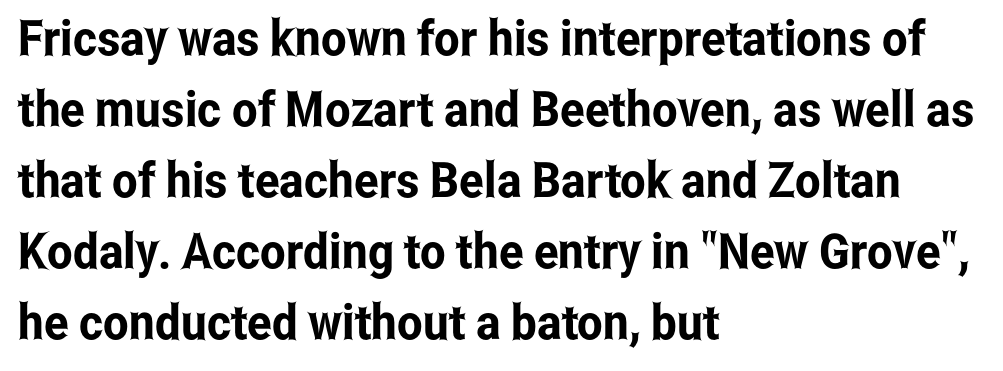
{"serif": "no", "italic": "no", "width": "condensed", "stroke_contrast": "low", "x_height": "medium", "monospaced": "no", "underline": "no", "align": "left", "line_spacing": "normal", "line_spacing_ratio": 1.45, "letter_spacing": "normal", "letter_spacing_em": 0.0, "glyph_px": 49}
